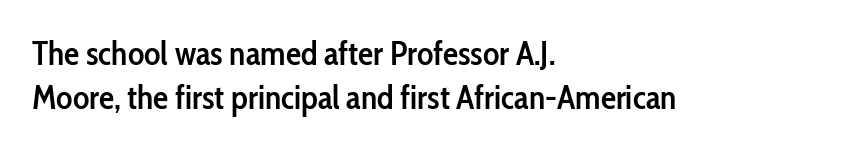
The image shows 34 px semibold, condensed sans-serif type, upright; set left-aligned, normal line spacing (1.29x), normal letter spacing, not underlined; low stroke contrast and a medium x-height.
